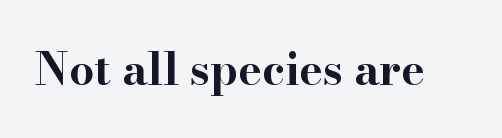
The image shows 44 px bold, wide serif type, upright; set normal letter spacing, not underlined; high stroke contrast and a small x-height.
